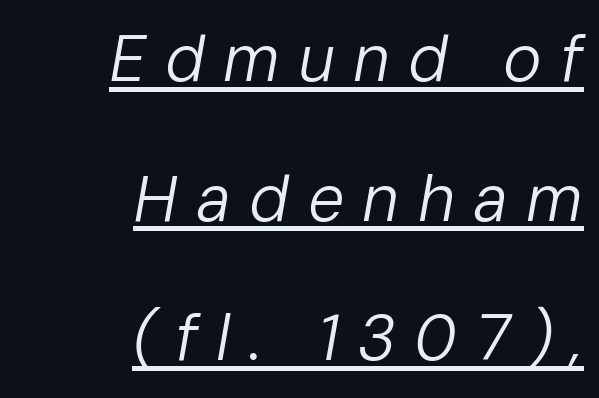
Q: Is the text bold? A: No.
Q: Is the text italic (slanted)? A: Yes, it leans right by about 10 degrees.
Q: Is the text underlined? A: Yes.
Q: How is the paragraph aligned? A: Right-aligned.
Q: Is the spacing between letters normal or unusually wide? A: Unusually wide.
Q: Is the spacing between lines tight, normal or loose? A: Loose.
Q: Width (condensed, normal, or wide)? A: Normal.
Q: Stroke contrast? A: Low.
Q: x-height? A: Medium.
Q: Monospaced? A: No.
